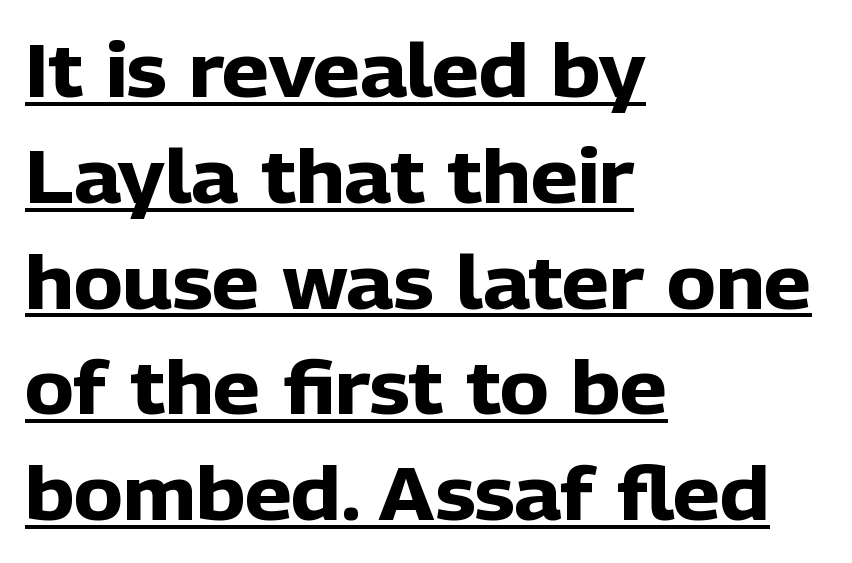
The image shows 74 px heavy sans-serif type, upright; set left-aligned, normal line spacing (1.43x), normal letter spacing, underlined; low stroke contrast and a medium x-height.
